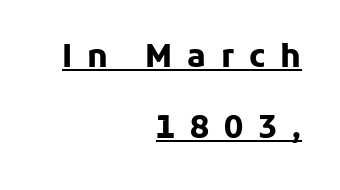
The strokes are fattened all the way to bold. In terms of letterspacing, this is a distinctly airy, spread setting. Honestly, the rows look like they've been pulled way apart. Here the designer chose a conventional face with non-uniform glyph widths. The paragraph shown leans on its right margin.
